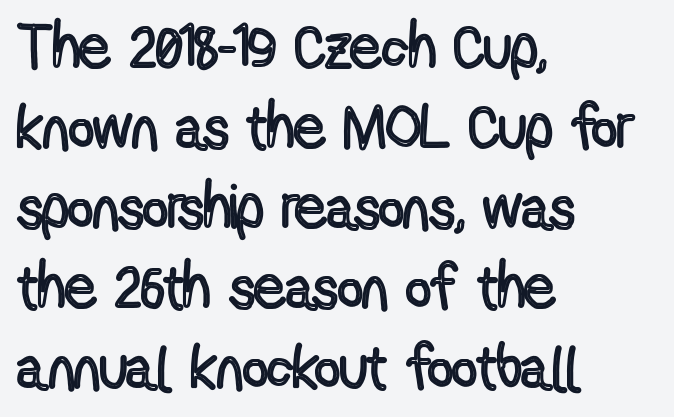
Q: Is the text italic (slanted)? A: No, it is upright.
Q: Is the text underlined? A: No.
Q: How is the paragraph aligned? A: Left-aligned.
Q: Is the spacing between letters normal or unusually wide? A: Normal.
Q: Is the spacing between lines tight, normal or loose? A: Normal.
Q: Width (condensed, normal, or wide)? A: Condensed.
Q: x-height? A: Medium.
Q: Monospaced? A: No.
